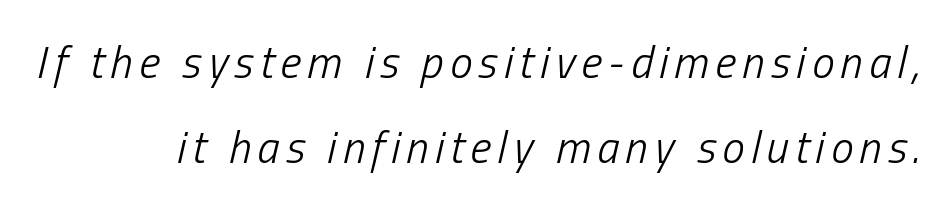
{"italic": "yes", "lean": "right", "slant_degrees": 13, "bold": "no", "weight": "light", "width": "condensed", "stroke_contrast": "low", "x_height": "medium", "monospaced": "no", "underline": "no", "line_spacing_ratio": 1.89, "glyph_px": 45}
